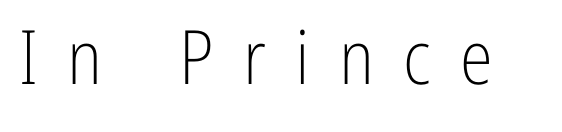
{"serif": "no", "italic": "no", "bold": "no", "weight": "light", "width": "condensed", "stroke_contrast": "low", "x_height": "medium", "monospaced": "no", "underline": "no", "letter_spacing": "wide", "letter_spacing_em": 0.39, "glyph_px": 75}
